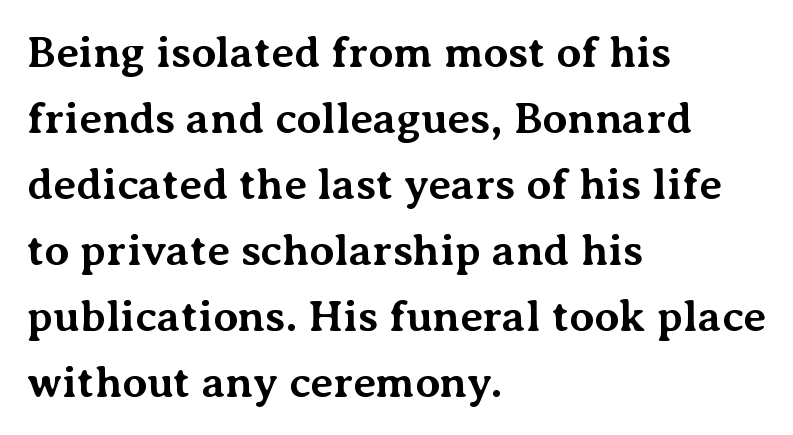
Q: Is the text bold? A: Yes.
Q: Is the text italic (slanted)? A: No, it is upright.
Q: Is the typeface a serif or a sans-serif typeface? A: Serif.
Q: Is the text underlined? A: No.
Q: How is the paragraph aligned? A: Left-aligned.
Q: Is the spacing between letters normal or unusually wide? A: Normal.
Q: Is the spacing between lines tight, normal or loose? A: Normal.
Q: Width (condensed, normal, or wide)? A: Normal.
Q: Stroke contrast? A: Medium.
Q: x-height? A: Medium.
Q: Monospaced? A: No.
